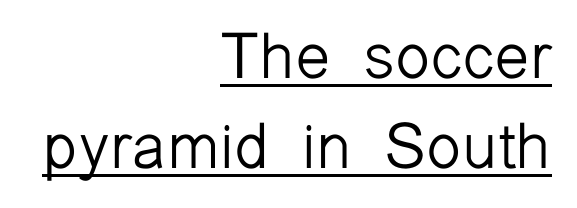
{"serif": "no", "italic": "no", "bold": "no", "weight": "light", "width": "normal", "stroke_contrast": "low", "x_height": "medium", "monospaced": "no", "underline": "yes", "align": "right", "line_spacing": "normal", "line_spacing_ratio": 1.41, "letter_spacing": "normal", "letter_spacing_em": 0.0, "glyph_px": 64}
